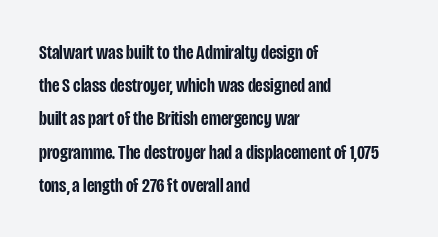
Q: Is the text bold? A: Semi-bold.
Q: Is the text italic (slanted)? A: No, it is upright.
Q: Is the text underlined? A: No.
Q: How is the paragraph aligned? A: Left-aligned.
Q: Is the spacing between letters normal or unusually wide? A: Normal.
Q: Is the spacing between lines tight, normal or loose? A: Normal.
